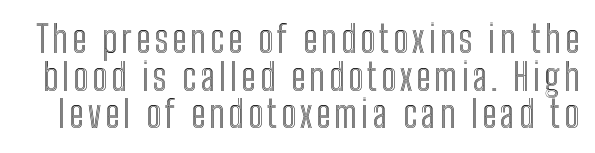
The image shows 37 px condensed type, upright; set tight line spacing (1.02x), not underlined; a medium x-height.
